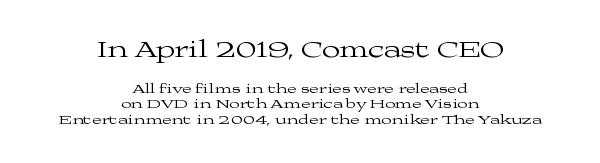
{"italic": "no", "bold": "no", "underline": "no", "align": "center", "line_spacing": "tight", "line_spacing_ratio": 1.11, "letter_spacing": "normal", "letter_spacing_em": 0.0, "larger_block": "first", "size_ratio": 1.71, "glyph_px": 24}
